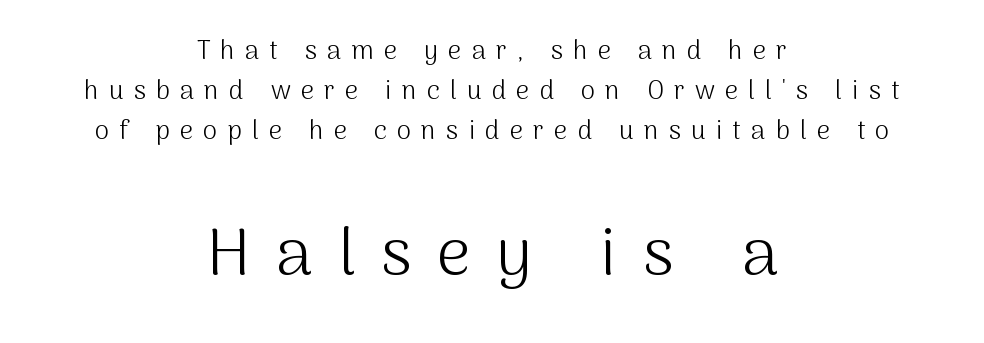
{"serif": "no", "italic": "no", "bold": "no", "weight": "light", "width": "normal", "stroke_contrast": "medium", "x_height": "medium", "monospaced": "no", "underline": "no", "align": "center", "line_spacing": "normal", "line_spacing_ratio": 1.53, "letter_spacing": "wide", "letter_spacing_em": 0.39, "larger_block": "second", "size_ratio": 2.54, "glyph_px": 66}
